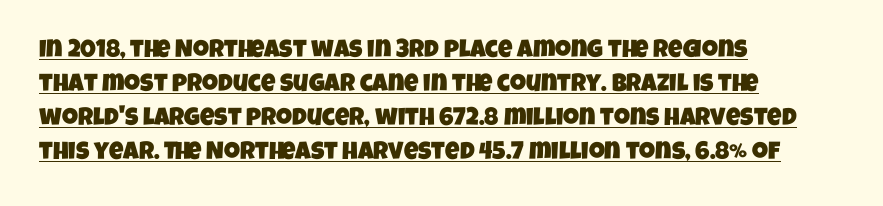
The image shows 25 px text type; set left-aligned, normal line spacing (1.36x), normal letter spacing, underlined.
